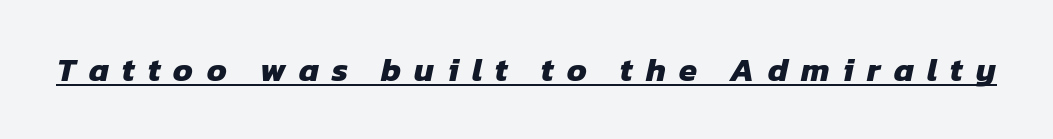
Inter-character spacing is expanded well beyond the font's built-in metrics. Caption: bold face, heavy strokes. You could not count columns in this text — the font is proportionally spaced. Decoration check: the copy is underlined. The letters carry no serifs — their stems end cleanly without finishing strokes.
